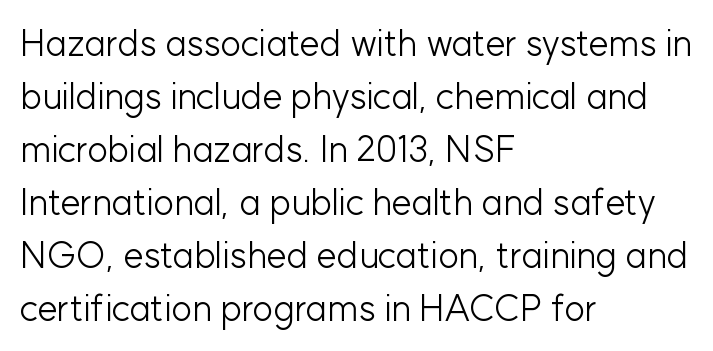
The image shows 36 px light sans-serif type, upright; set left-aligned, normal line spacing (1.47x), normal letter spacing, not underlined; low stroke contrast and a medium x-height.
